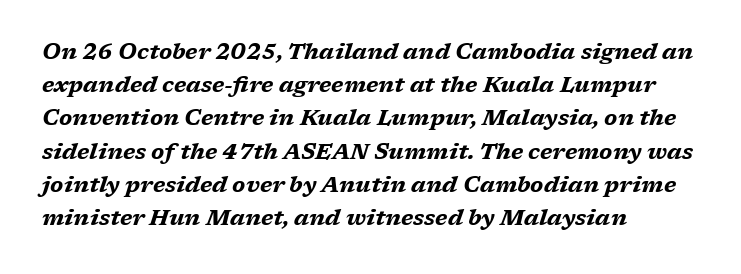
Q: Is the text bold? A: Yes.
Q: Is the text italic (slanted)? A: Yes, it leans right by about 17 degrees.
Q: Is the text underlined? A: No.
Q: How is the paragraph aligned? A: Left-aligned.
Q: Is the spacing between letters normal or unusually wide? A: Normal.
Q: Is the spacing between lines tight, normal or loose? A: Normal.
